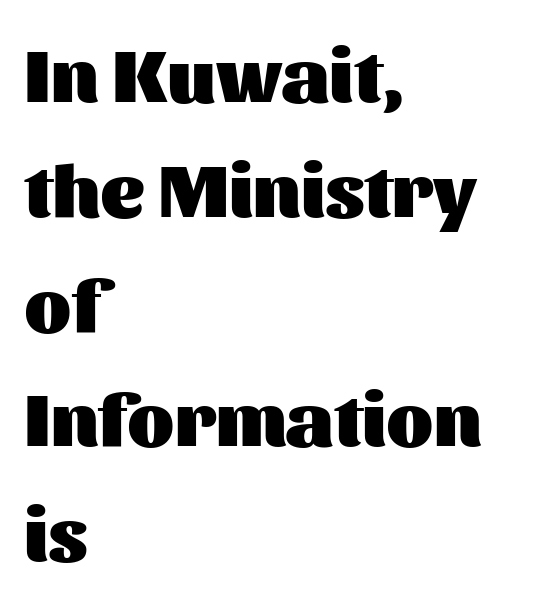
A typesetter would label this face a sans. A dark, heavy texture on the line: the type is bold. Plain, unruled lines of type. The axis of the letterforms is exactly vertical. The leading is moderate, giving the passage an even texture. Layout note: lines flush left.
